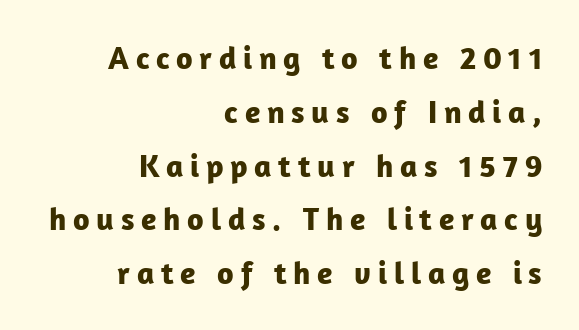
Q: Is the text bold? A: Yes.
Q: Is the text italic (slanted)? A: No, it is upright.
Q: Is the typeface a serif or a sans-serif typeface? A: Sans-serif.
Q: Is the text underlined? A: No.
Q: How is the paragraph aligned? A: Right-aligned.
Q: Is the spacing between letters normal or unusually wide? A: Unusually wide.
Q: Is the spacing between lines tight, normal or loose? A: Normal.
Q: Width (condensed, normal, or wide)? A: Normal.
Q: Stroke contrast? A: Low.
Q: x-height? A: Medium.
Q: Monospaced? A: No.
